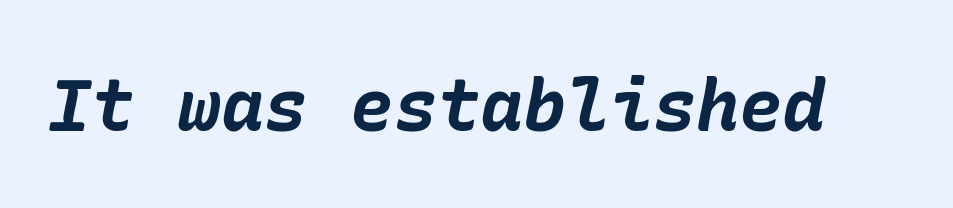
{"italic": "yes", "lean": "right", "slant_degrees": 10, "bold": "yes", "weight": "bold", "width": "normal", "stroke_contrast": "low", "x_height": "medium", "underline": "no", "letter_spacing": "normal", "letter_spacing_em": 0.0, "glyph_px": 72}
